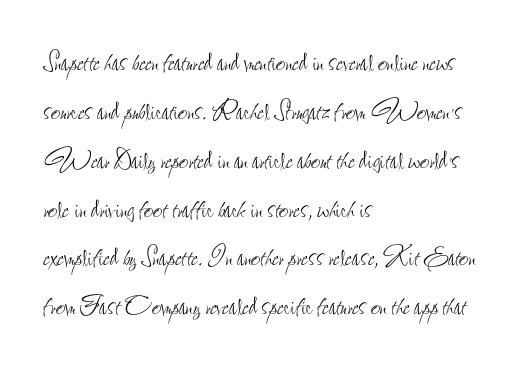
{"bold": "no", "weight": "thin", "width": "condensed", "stroke_contrast": "low", "x_height": "small", "monospaced": "no", "underline": "no", "align": "left", "line_spacing": "normal", "line_spacing_ratio": 1.48, "letter_spacing": "normal", "letter_spacing_em": 0.0, "glyph_px": 33}
